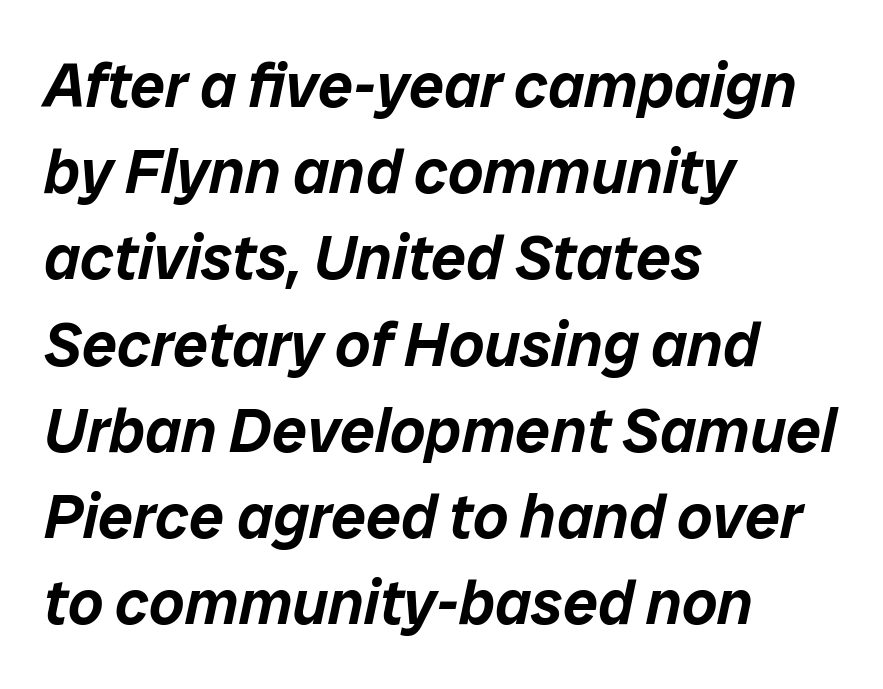
{"italic": "yes", "lean": "right", "slant_degrees": 12, "width": "normal", "stroke_contrast": "low", "x_height": "medium", "monospaced": "no", "underline": "no", "align": "left", "line_spacing": "normal", "line_spacing_ratio": 1.39, "letter_spacing": "normal", "letter_spacing_em": 0.0, "glyph_px": 62}
